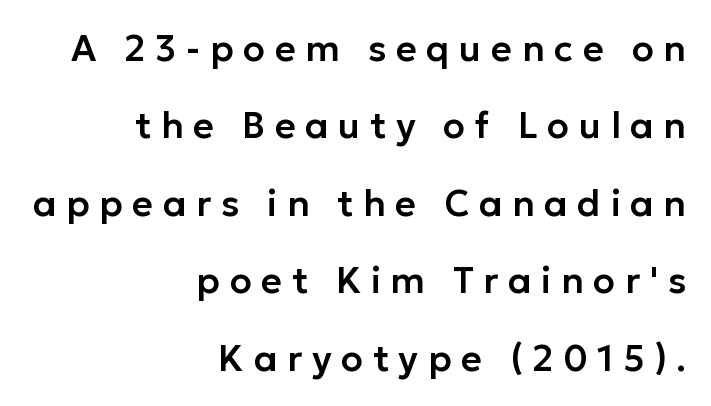
The image shows 36 px sans-serif type, upright; set right-aligned, loose line spacing (2.15x), unusually wide letter spacing (+0.27 em), not underlined; low stroke contrast and a medium x-height.
